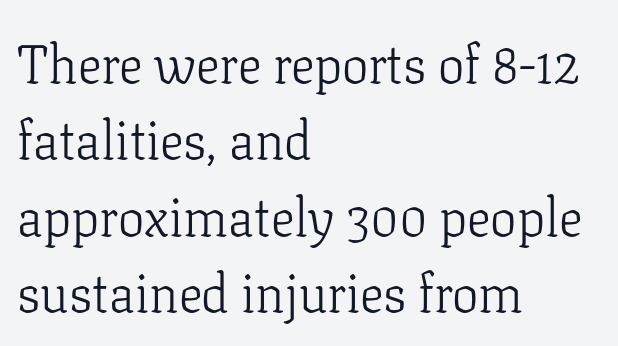
{"serif": "yes", "italic": "no", "bold": "no", "weight": "light", "width": "normal", "stroke_contrast": "low", "x_height": "medium", "monospaced": "no", "underline": "no", "align": "left", "line_spacing": "normal", "line_spacing_ratio": 1.44, "letter_spacing": "normal", "letter_spacing_em": 0.0, "glyph_px": 53}
